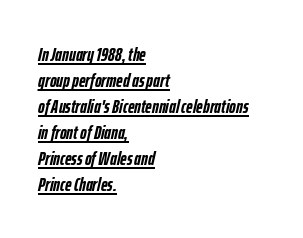
The image shows 20 px bold type, italic (leaning right); set left-aligned, normal line spacing (1.3x), normal letter spacing, underlined.
